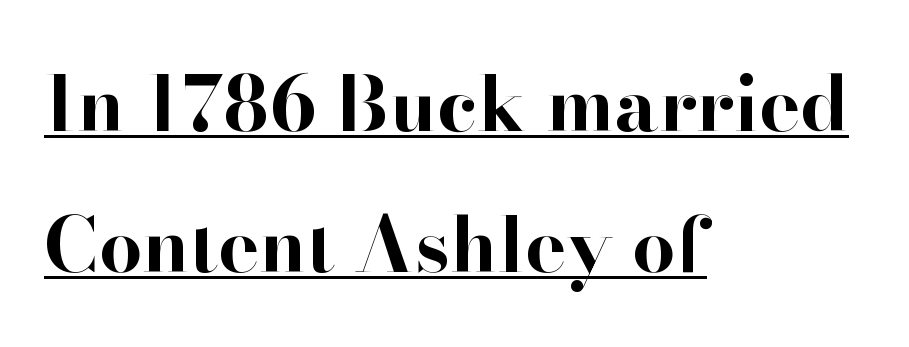
{"serif": "yes", "italic": "no", "bold": "yes", "weight": "bold", "width": "normal", "stroke_contrast": "high", "x_height": "small", "monospaced": "no", "underline": "yes", "align": "left", "line_spacing_ratio": 1.83, "letter_spacing": "normal", "letter_spacing_em": 0.0, "glyph_px": 77}
